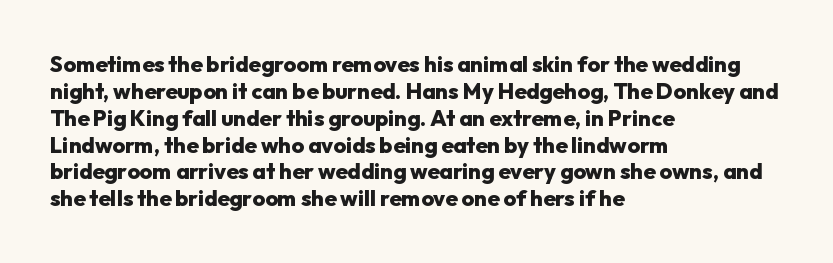
{"italic": "no", "bold": "yes", "underline": "no", "align": "left", "line_spacing_ratio": 1.22, "letter_spacing": "normal", "letter_spacing_em": 0.0, "glyph_px": 22}
